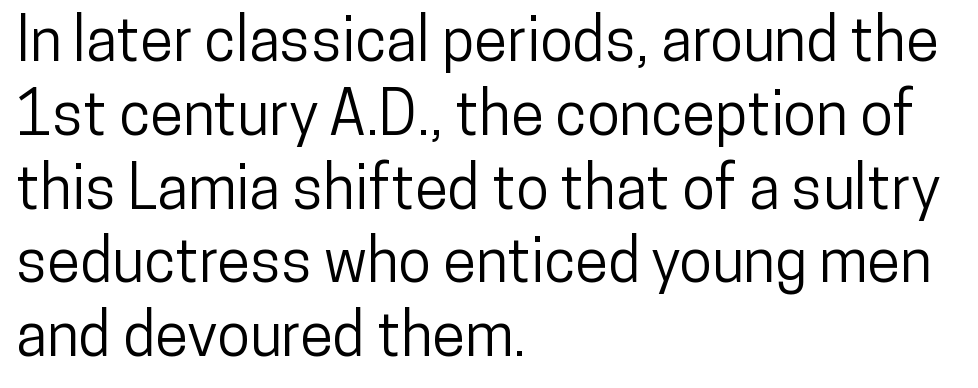
Q: Is the text italic (slanted)? A: No, it is upright.
Q: Is the typeface a serif or a sans-serif typeface? A: Sans-serif.
Q: Is the text underlined? A: No.
Q: How is the paragraph aligned? A: Left-aligned.
Q: Is the spacing between letters normal or unusually wide? A: Normal.
Q: Width (condensed, normal, or wide)? A: Condensed.
Q: Stroke contrast? A: Low.
Q: x-height? A: Medium.
Q: Monospaced? A: No.
